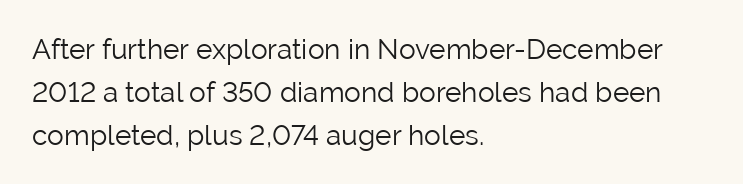
{"serif": "no", "italic": "no", "bold": "no", "weight": "light", "width": "normal", "stroke_contrast": "low", "x_height": "medium", "monospaced": "no", "underline": "no", "align": "left", "line_spacing": "normal", "line_spacing_ratio": 1.53, "letter_spacing": "normal", "letter_spacing_em": 0.0, "glyph_px": 28}
